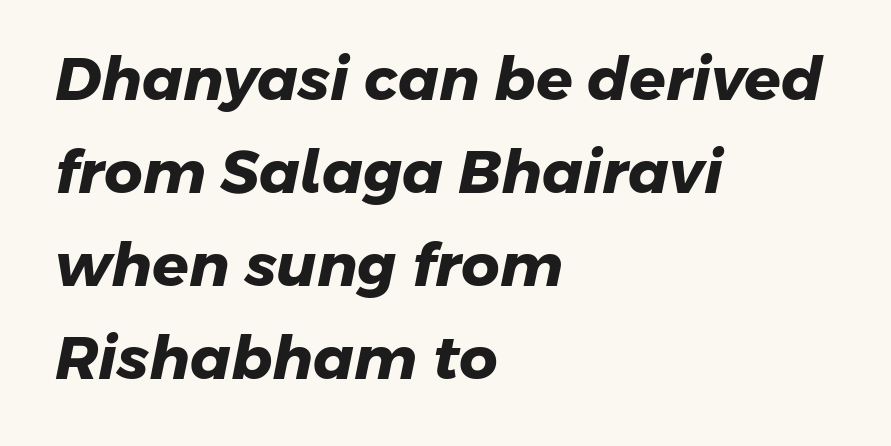
{"serif": "no", "bold": "yes", "weight": "heavy", "width": "normal", "stroke_contrast": "low", "x_height": "medium", "monospaced": "no", "underline": "no", "align": "left", "line_spacing": "normal", "line_spacing_ratio": 1.55, "letter_spacing": "normal", "letter_spacing_em": 0.0, "glyph_px": 60}
